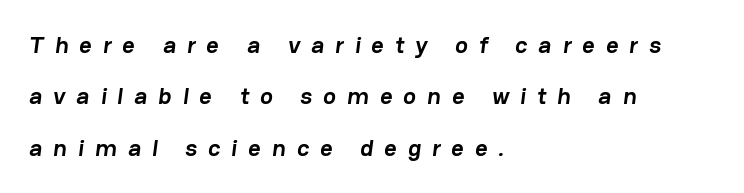
{"bold": "yes", "underline": "no", "align": "left", "line_spacing": "loose", "line_spacing_ratio": 2.14, "letter_spacing": "wide", "letter_spacing_em": 0.46, "glyph_px": 24}
